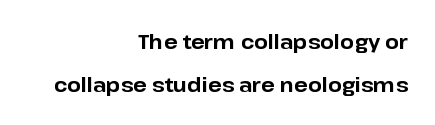
The image shows 20 px bold type, upright; set right-aligned, loose line spacing (2.15x), normal letter spacing, not underlined.
